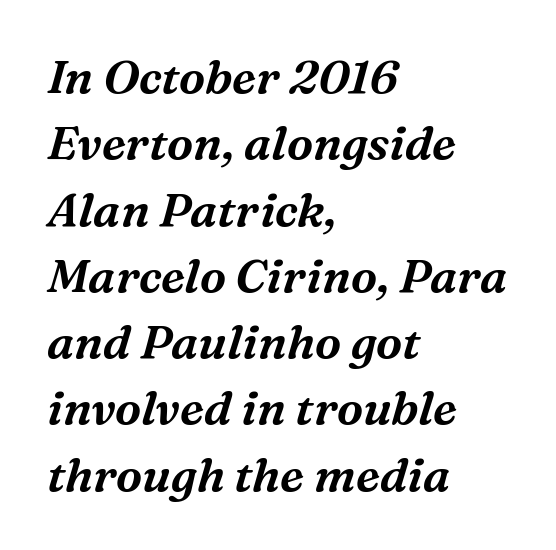
The image shows 47 px serif type, italic (leaning right); set left-aligned, normal line spacing (1.41x), normal letter spacing, not underlined; medium stroke contrast and a medium x-height.
